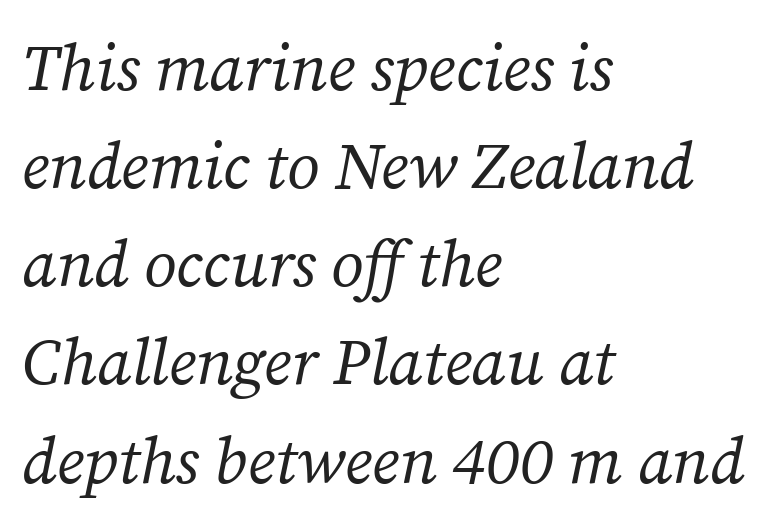
Q: Is the text bold? A: No.
Q: Is the text italic (slanted)? A: Yes, it leans right by about 12 degrees.
Q: Is the typeface a serif or a sans-serif typeface? A: Serif.
Q: Is the text underlined? A: No.
Q: How is the paragraph aligned? A: Left-aligned.
Q: Is the spacing between letters normal or unusually wide? A: Normal.
Q: Is the spacing between lines tight, normal or loose? A: Normal.
Q: Width (condensed, normal, or wide)? A: Normal.
Q: Stroke contrast? A: Medium.
Q: x-height? A: Medium.
Q: Monospaced? A: No.
